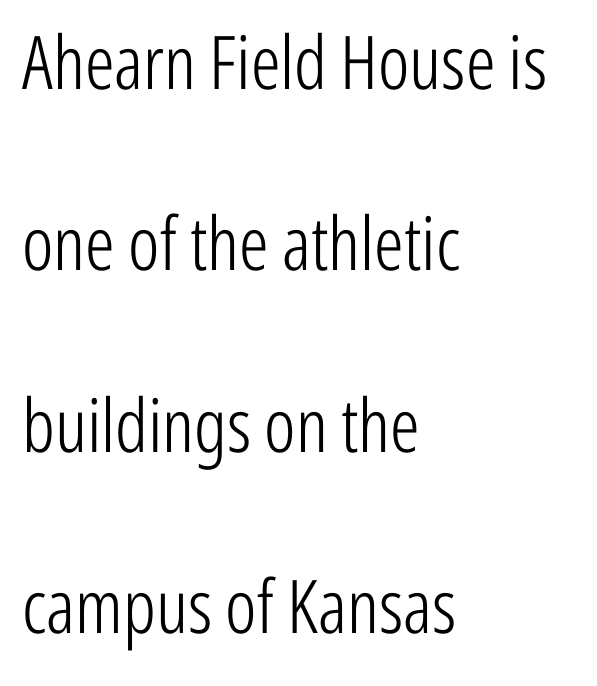
{"serif": "no", "italic": "no", "bold": "no", "weight": "light", "width": "condensed", "stroke_contrast": "low", "x_height": "medium", "monospaced": "no", "underline": "no", "align": "left", "line_spacing": "loose", "line_spacing_ratio": 2.45, "letter_spacing": "normal", "letter_spacing_em": 0.0, "glyph_px": 74}
